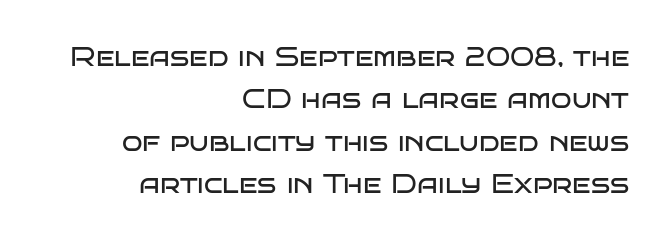
Q: Is the text bold? A: No.
Q: Is the text italic (slanted)? A: No, it is upright.
Q: Is the text underlined? A: No.
Q: How is the paragraph aligned? A: Right-aligned.
Q: Is the spacing between letters normal or unusually wide? A: Normal.
Q: Is the spacing between lines tight, normal or loose? A: Normal.
